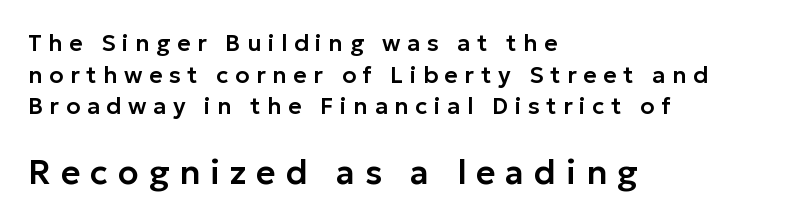
{"serif": "no", "italic": "no", "width": "normal", "stroke_contrast": "low", "x_height": "medium", "monospaced": "no", "underline": "no", "align": "left", "line_spacing": "normal", "line_spacing_ratio": 1.38, "letter_spacing": "wide", "letter_spacing_em": 0.29, "larger_block": "second", "size_ratio": 1.48, "glyph_px": 34}
